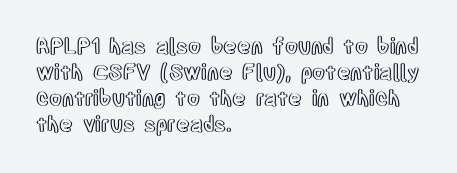
The image shows 21 px text type, upright; set left-aligned, line spacing 1.24x, normal letter spacing, not underlined.
